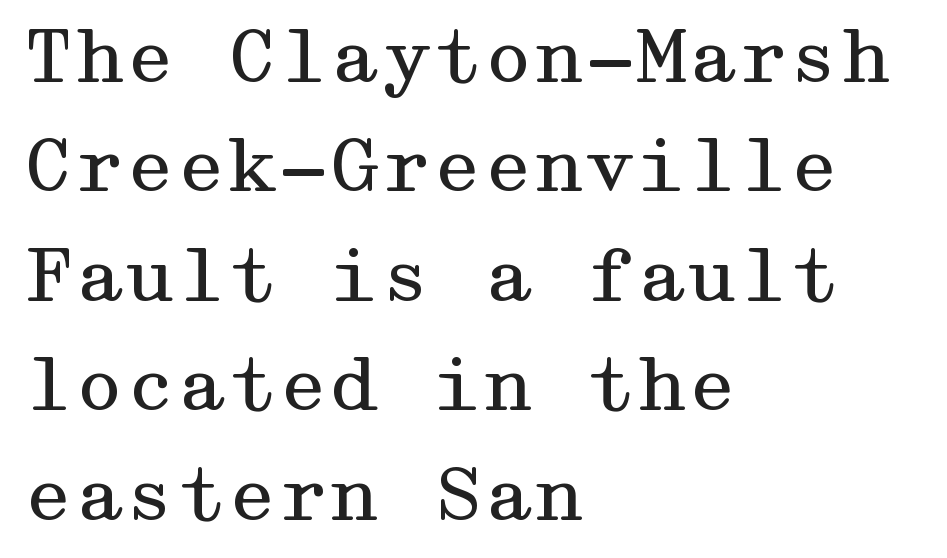
The image shows 73 px regular-weight, wide serif type, upright; set left-aligned, normal line spacing (1.5x), normal letter spacing, not underlined; medium stroke contrast and a medium x-height.
